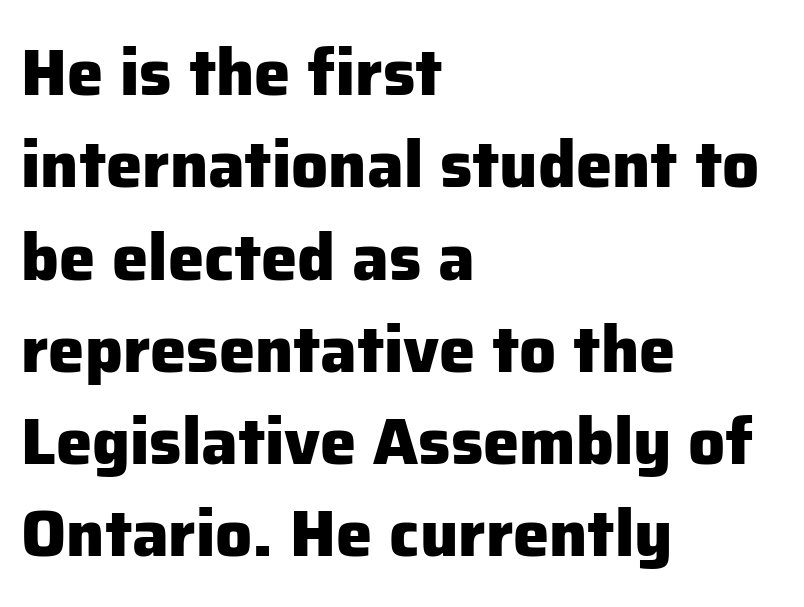
{"serif": "no", "italic": "no", "bold": "yes", "weight": "heavy", "width": "normal", "stroke_contrast": "low", "x_height": "medium", "monospaced": "no", "underline": "no", "align": "left", "line_spacing": "normal", "line_spacing_ratio": 1.42, "letter_spacing": "normal", "letter_spacing_em": 0.0, "glyph_px": 65}
